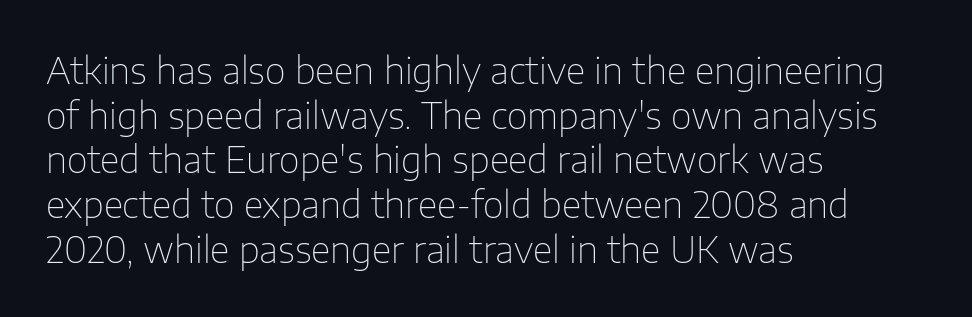
Bare-footed words on every line. This sample uses plain, unmodified letter spacing. Alignment: flush left. Characters remain perfectly vertical along every line.
